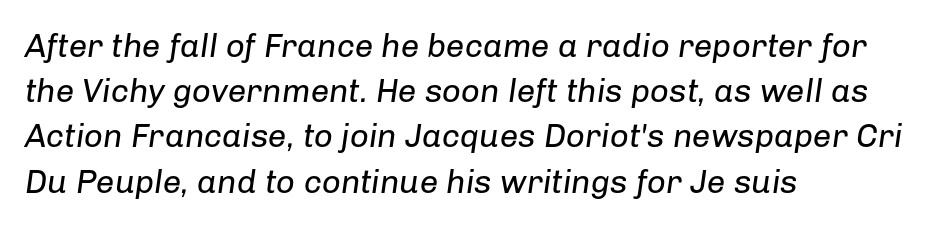
{"italic": "yes", "lean": "right", "slant_degrees": 8, "bold": "no", "weight": "regular", "width": "normal", "stroke_contrast": "low", "x_height": "medium", "monospaced": "no", "underline": "no", "align": "left", "line_spacing": "normal", "line_spacing_ratio": 1.37, "letter_spacing": "normal", "letter_spacing_em": 0.0, "glyph_px": 33}
